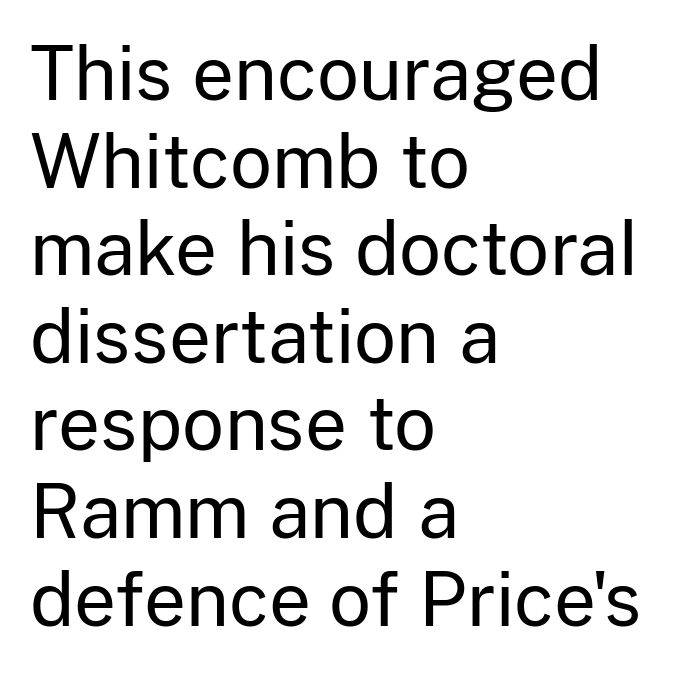
{"serif": "no", "italic": "no", "bold": "no", "weight": "regular", "width": "normal", "stroke_contrast": "low", "x_height": "medium", "monospaced": "no", "underline": "no", "align": "left", "line_spacing_ratio": 1.2, "letter_spacing": "normal", "letter_spacing_em": 0.0, "glyph_px": 73}
